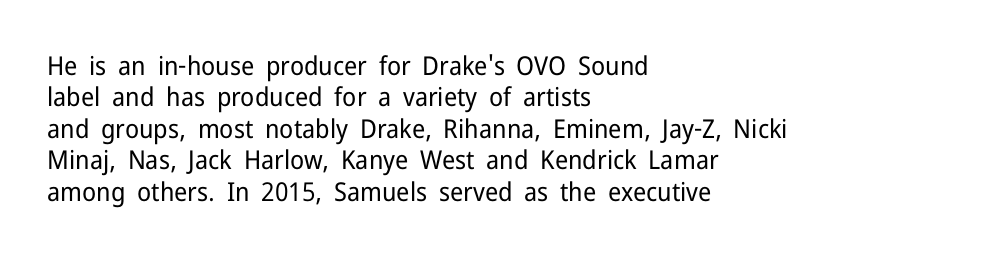
The image shows 26 px text type, upright; set left-aligned, line spacing 1.21x, normal letter spacing, not underlined.
